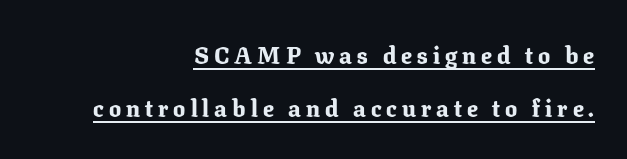
Q: Is the text bold? A: Yes.
Q: Is the text italic (slanted)? A: No, it is upright.
Q: Is the text underlined? A: Yes.
Q: How is the paragraph aligned? A: Right-aligned.
Q: Is the spacing between letters normal or unusually wide? A: Unusually wide.
Q: Is the spacing between lines tight, normal or loose? A: Loose.
